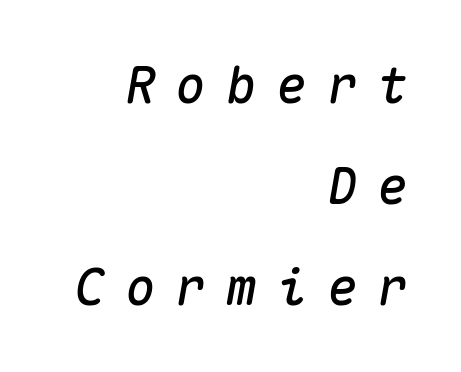
The image shows 50 px text type, italic (leaning right), monospaced; set right-aligned, loose line spacing (2.02x), unusually wide letter spacing (+0.41 em), not underlined; medium stroke contrast and a medium x-height.
